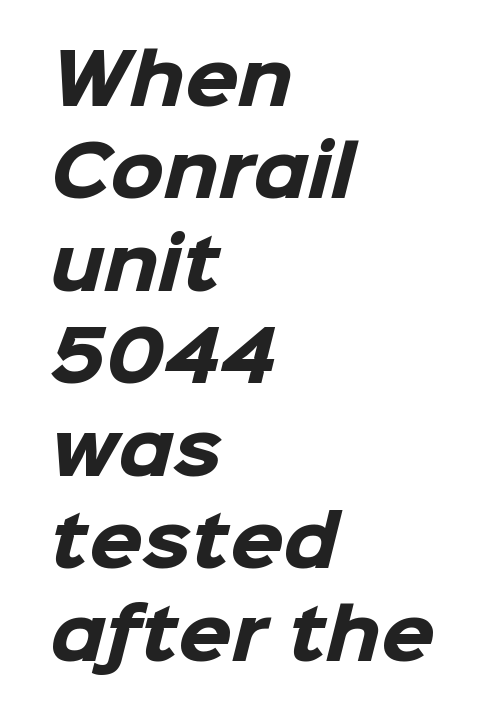
The horizontal fit of the characters is conventional and even. These lines are rendered in a variable-pitch font. Notice how descenders clear the ascenders below comfortably — that's standard leading. Observe the absence of serifs on each vertical stroke in this sample. Clear beneath every line of the passage. Horizontally, the lines are justified to the leading edge only.
